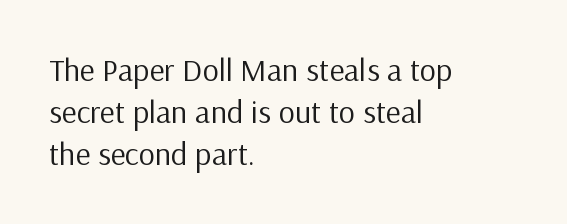
The image shows 32 px regular-weight sans-serif type, upright; set left-aligned, normal line spacing (1.32x), normal letter spacing, not underlined; low stroke contrast and a medium x-height.
